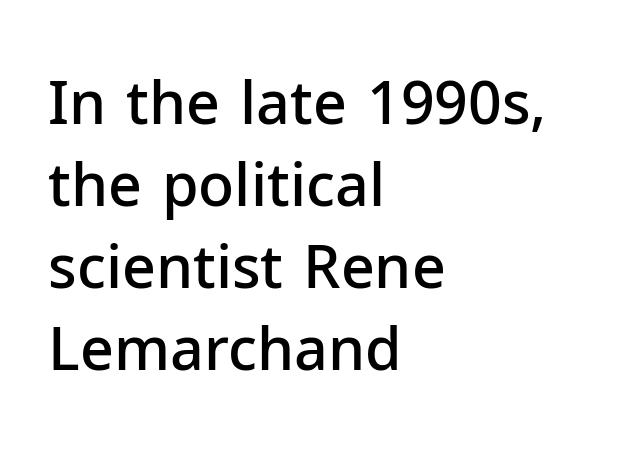
The image shows 59 px semibold sans-serif type, upright; set left-aligned, normal line spacing (1.39x), normal letter spacing, not underlined; low stroke contrast and a medium x-height.
